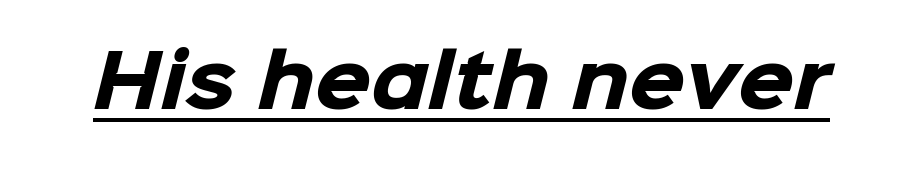
Think of a printed novel: that variable character pitch is what you see here. A dark, heavy texture on the line: the type is bold. Does a line run under the words? Yes, clearly. Look at the tracking — it's just the regular setting, nothing added.
